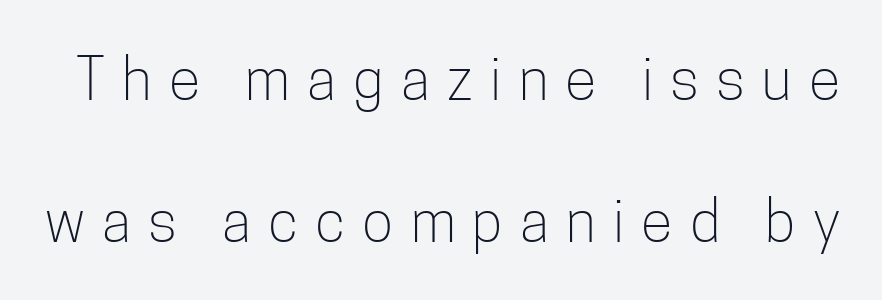
Reading down the column, the eye jumps a long way to each next line. Here the designer chose a conventional face with non-uniform glyph widths. The gap between lines stays unmarked. The characters display no serif detailing; their extremities are plain.
